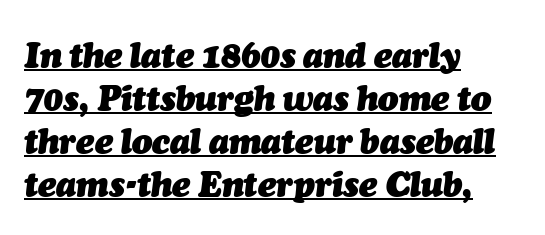
{"italic": "yes", "lean": "right", "slant_degrees": 7, "bold": "yes", "weight": "heavy", "width": "normal", "stroke_contrast": "medium", "x_height": "medium", "monospaced": "no", "underline": "yes", "align": "left", "line_spacing": "normal", "line_spacing_ratio": 1.26, "letter_spacing": "normal", "letter_spacing_em": 0.0, "glyph_px": 34}
